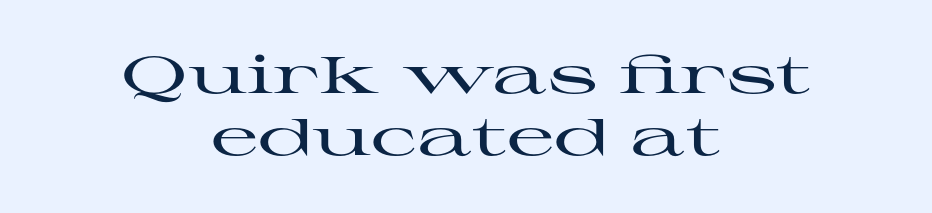
Notice how the passage keeps no hard edge, just a central spine. This sample has the flowing, uneven cadence of proportional lettering. Do the letters lean? They stand straight. Plain, unruled lines of type. The typeface chosen for these lines features serifs.
